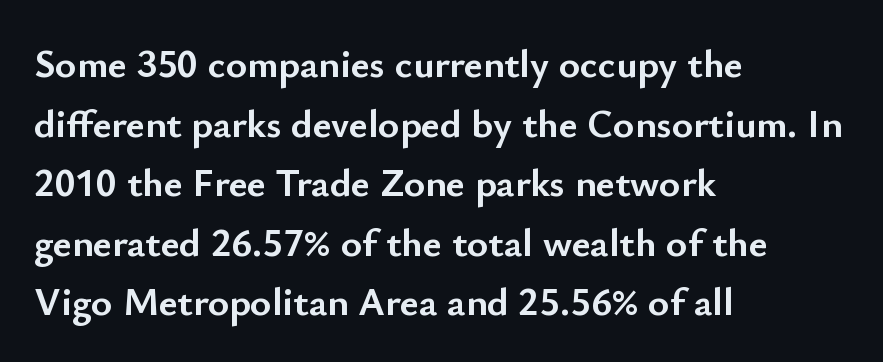
{"serif": "no", "italic": "no", "bold": "yes", "weight": "semibold", "width": "normal", "stroke_contrast": "low", "x_height": "small", "monospaced": "no", "underline": "no", "align": "left", "line_spacing": "normal", "line_spacing_ratio": 1.49, "letter_spacing": "normal", "letter_spacing_em": 0.0, "glyph_px": 40}
